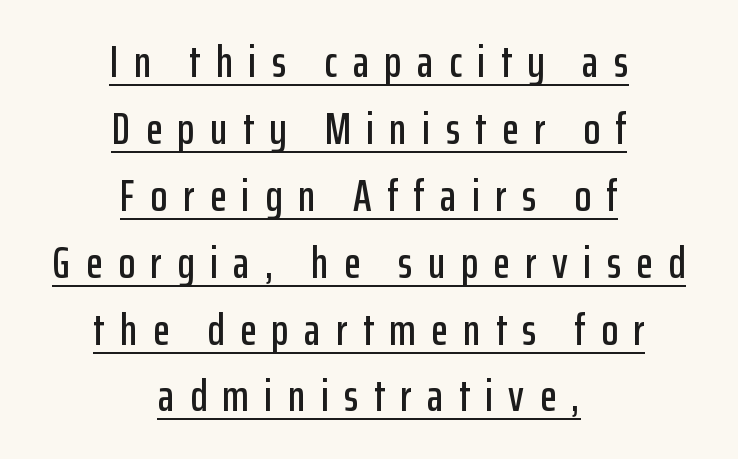
Q: Is the text italic (slanted)? A: No, it is upright.
Q: Is the typeface a serif or a sans-serif typeface? A: Sans-serif.
Q: Is the text underlined? A: Yes.
Q: How is the paragraph aligned? A: Centered.
Q: Is the spacing between letters normal or unusually wide? A: Unusually wide.
Q: Is the spacing between lines tight, normal or loose? A: Normal.
Q: Width (condensed, normal, or wide)? A: Condensed.
Q: Stroke contrast? A: Low.
Q: x-height? A: Medium.
Q: Monospaced? A: No.
